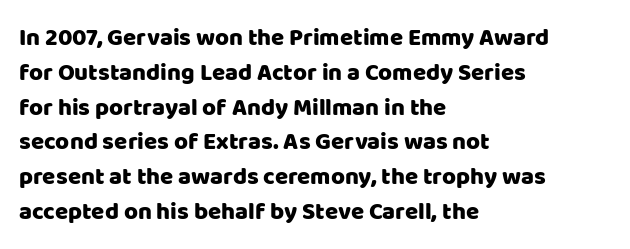
{"italic": "no", "underline": "no", "align": "left", "line_spacing": "normal", "line_spacing_ratio": 1.45, "letter_spacing": "normal", "letter_spacing_em": 0.0, "glyph_px": 24}
